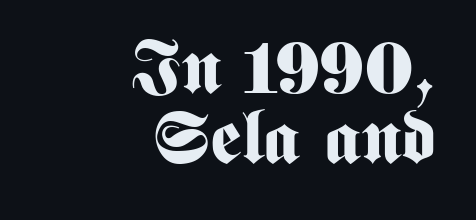
A dark, heavy texture on the line: the type is bold. The setting favours the right margin, as signatures and pull-quotes sometimes do. You could call the tracking neutral — neither tight nor loose. The rendering shows plain stroke endings on the letterforms — a sans-serif design. The baseline area is clear.
